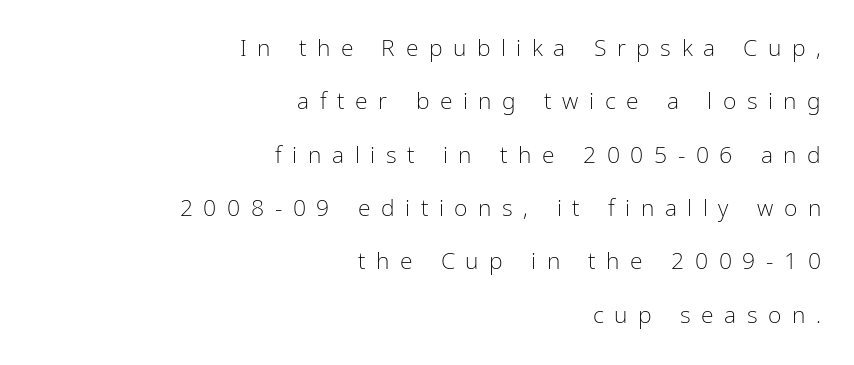
Does the lettering tilt? It doesn't — this is upright. The rendering uses a large line-height, opening up the rows. Weight: in the light-to-regular range. Decoration check: the copy has no underline.
